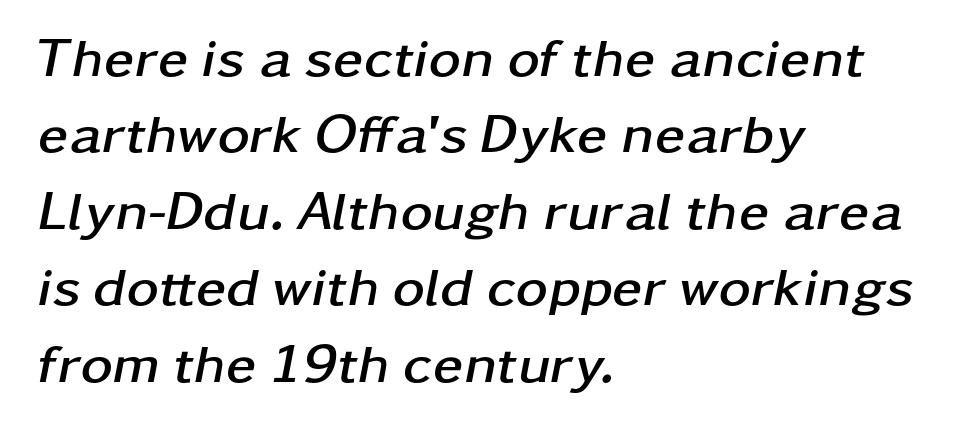
Q: Is the text bold? A: Yes.
Q: Is the text italic (slanted)? A: Yes, it leans right by about 11 degrees.
Q: Is the text underlined? A: No.
Q: How is the paragraph aligned? A: Left-aligned.
Q: Is the spacing between letters normal or unusually wide? A: Normal.
Q: Is the spacing between lines tight, normal or loose? A: Normal.
Q: Width (condensed, normal, or wide)? A: Wide.
Q: Stroke contrast? A: Low.
Q: x-height? A: Medium.
Q: Monospaced? A: No.
